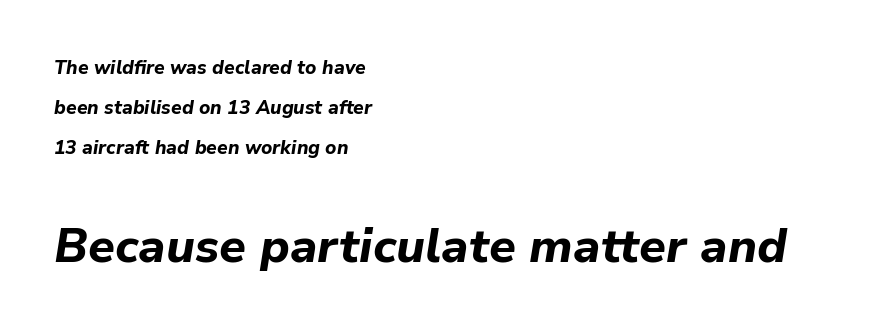
{"italic": "yes", "lean": "right", "slant_degrees": 9, "bold": "yes", "weight": "bold", "width": "normal", "stroke_contrast": "low", "x_height": "medium", "monospaced": "no", "underline": "no", "align": "left", "line_spacing": "loose", "line_spacing_ratio": 2.11, "letter_spacing": "normal", "letter_spacing_em": 0.0, "larger_block": "second", "size_ratio": 2.53, "glyph_px": 48}
